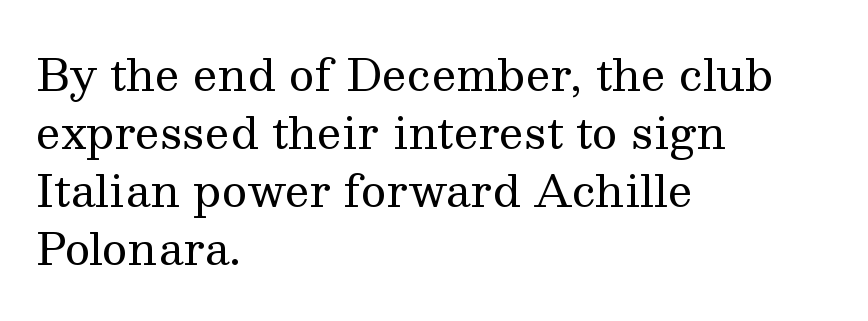
Q: Is the text bold? A: No.
Q: Is the text italic (slanted)? A: No, it is upright.
Q: Is the typeface a serif or a sans-serif typeface? A: Serif.
Q: Is the text underlined? A: No.
Q: How is the paragraph aligned? A: Left-aligned.
Q: Is the spacing between letters normal or unusually wide? A: Normal.
Q: Is the spacing between lines tight, normal or loose? A: Normal.
Q: Width (condensed, normal, or wide)? A: Normal.
Q: Stroke contrast? A: Medium.
Q: x-height? A: Medium.
Q: Monospaced? A: No.
